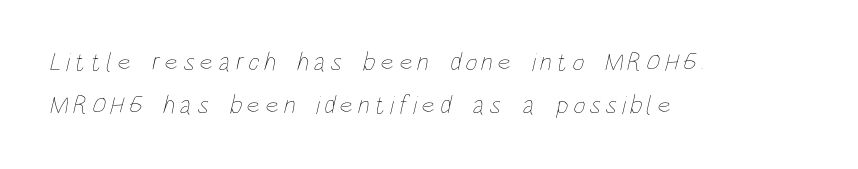
In terms of leading, this rendering sits right in the middle. Horizontally, the lines are justified to the leading edge only. Stroke thickness stays within the range of a standard reading face or lighter. Only glyphs here, with clear space below each row.
